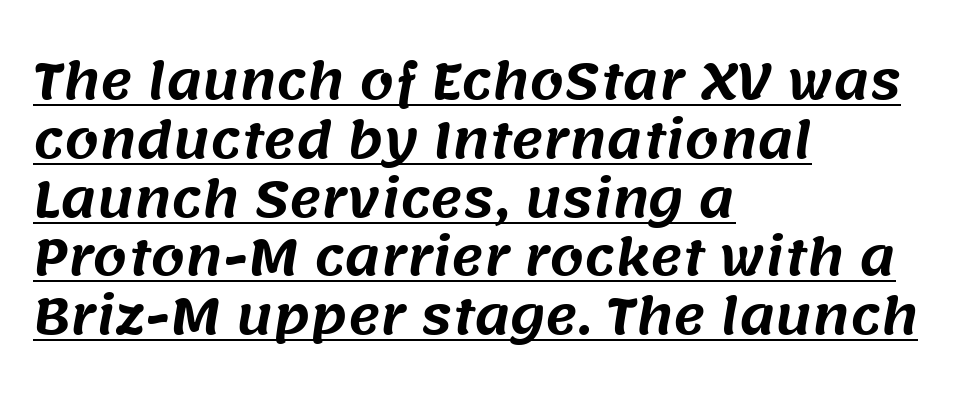
Q: Is the typeface a serif or a sans-serif typeface? A: Sans-serif.
Q: Is the text underlined? A: Yes.
Q: How is the paragraph aligned? A: Left-aligned.
Q: Is the spacing between letters normal or unusually wide? A: Normal.
Q: Width (condensed, normal, or wide)? A: Normal.
Q: Stroke contrast? A: Medium.
Q: x-height? A: Large.
Q: Monospaced? A: No.
